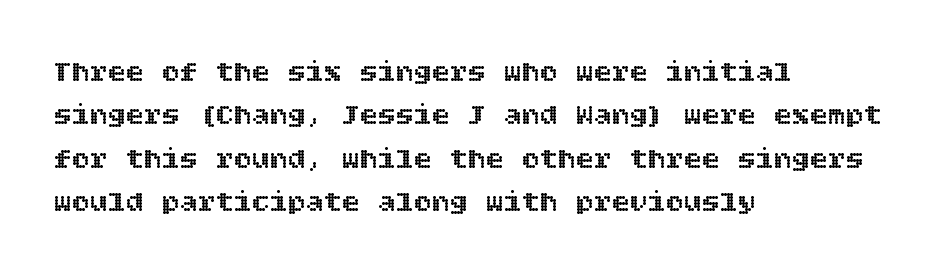
Q: Is the text italic (slanted)? A: No, it is upright.
Q: Is the text underlined? A: No.
Q: How is the paragraph aligned? A: Left-aligned.
Q: Is the spacing between letters normal or unusually wide? A: Normal.
Q: Is the spacing between lines tight, normal or loose? A: Normal.
Q: Width (condensed, normal, or wide)? A: Normal.
Q: x-height? A: Large.
